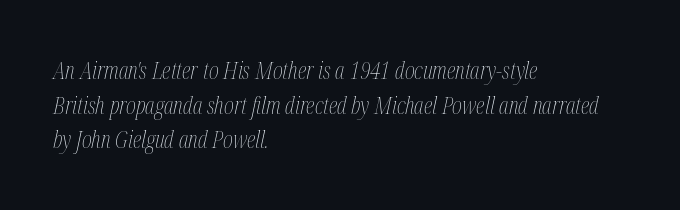
Q: Is the text bold? A: No.
Q: Is the text italic (slanted)? A: Yes, it leans right by about 12 degrees.
Q: Is the text underlined? A: No.
Q: How is the paragraph aligned? A: Left-aligned.
Q: Is the spacing between letters normal or unusually wide? A: Normal.
Q: Is the spacing between lines tight, normal or loose? A: Normal.
